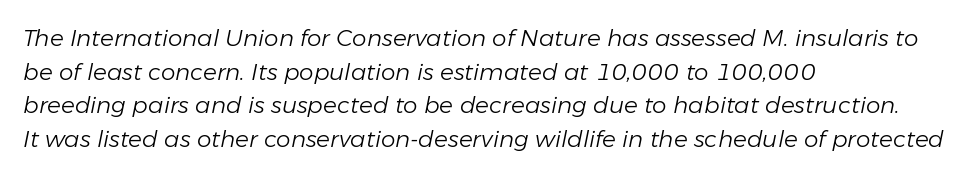
Between one letter and the next there's only the usual sliver of space. Regarding leading, the lines here are spaced in the standard way. Lines of text with bare space underneath. The specimen reads as italic at a glance.
